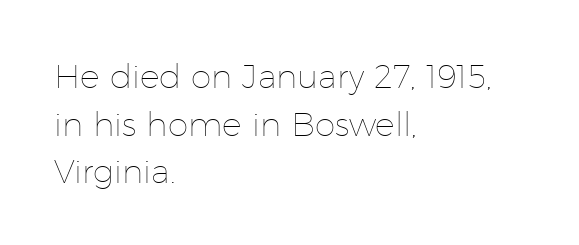
{"italic": "no", "bold": "no", "weight": "thin", "width": "normal", "stroke_contrast": "low", "x_height": "medium", "monospaced": "no", "underline": "no", "align": "left", "line_spacing": "normal", "line_spacing_ratio": 1.44, "letter_spacing": "normal", "letter_spacing_em": 0.0, "glyph_px": 33}
